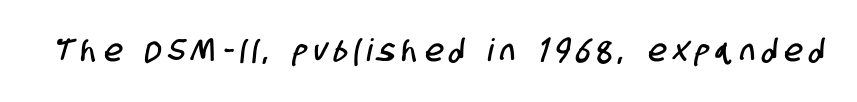
Looks like regular typesetting: each glyph gets only the width it needs. The baseline area is clear. Characters follow at a spacing far wider than the type designer built in. The characters display no serif detailing; their extremities are plain.
